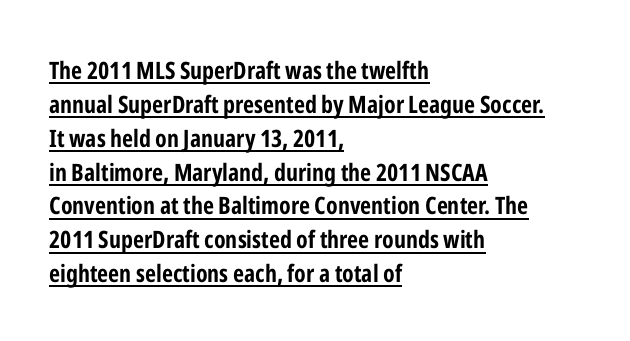
{"italic": "no", "bold": "yes", "underline": "yes", "align": "left", "line_spacing": "normal", "line_spacing_ratio": 1.41, "letter_spacing": "normal", "letter_spacing_em": 0.0, "glyph_px": 24}
